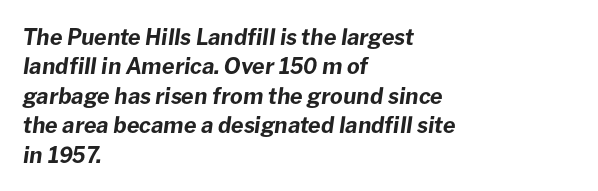
{"italic": "yes", "lean": "right", "slant_degrees": 8, "bold": "yes", "underline": "no", "align": "left", "line_spacing": "normal", "line_spacing_ratio": 1.34, "letter_spacing": "normal", "letter_spacing_em": 0.0, "glyph_px": 22}
